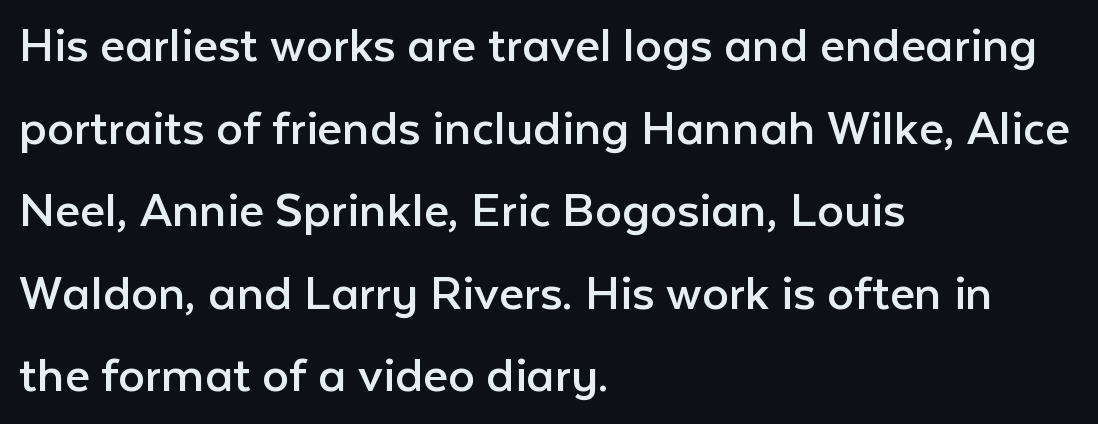
The image shows 54 px regular-weight sans-serif type, upright; set left-aligned, normal line spacing (1.53x), normal letter spacing, not underlined; low stroke contrast and a medium x-height.
